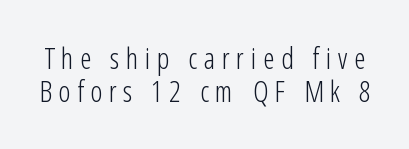
This is sans-serif lettering, the kind often seen on screens and signage. The leading is snug, giving the passage a crowded texture. Varying glyph widths throughout — classic text-font behaviour. No heavy texture on the line: the type isn't bold. Characters follow at a spacing far wider than the type designer built in.
